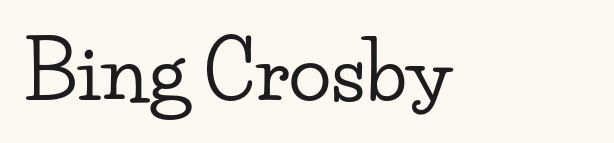
The image shows 79 px wide serif type, upright; set normal letter spacing, not underlined; low stroke contrast and a small x-height.
